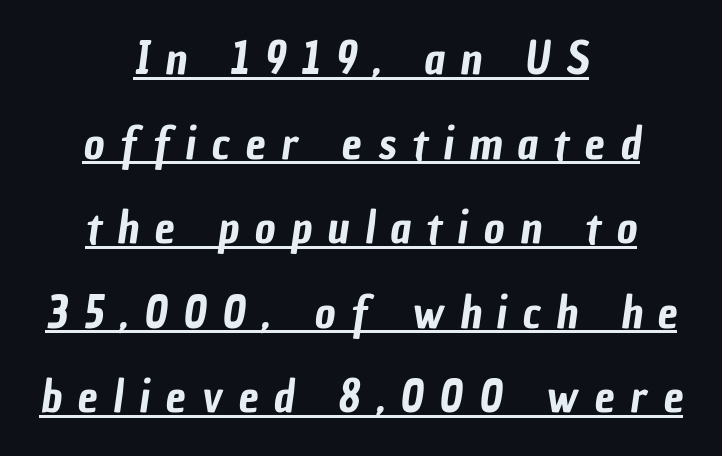
Q: Is the typeface a serif or a sans-serif typeface? A: Sans-serif.
Q: Is the text underlined? A: Yes.
Q: How is the paragraph aligned? A: Centered.
Q: Is the spacing between letters normal or unusually wide? A: Unusually wide.
Q: Width (condensed, normal, or wide)? A: Condensed.
Q: Stroke contrast? A: Low.
Q: x-height? A: Medium.
Q: Monospaced? A: No.
